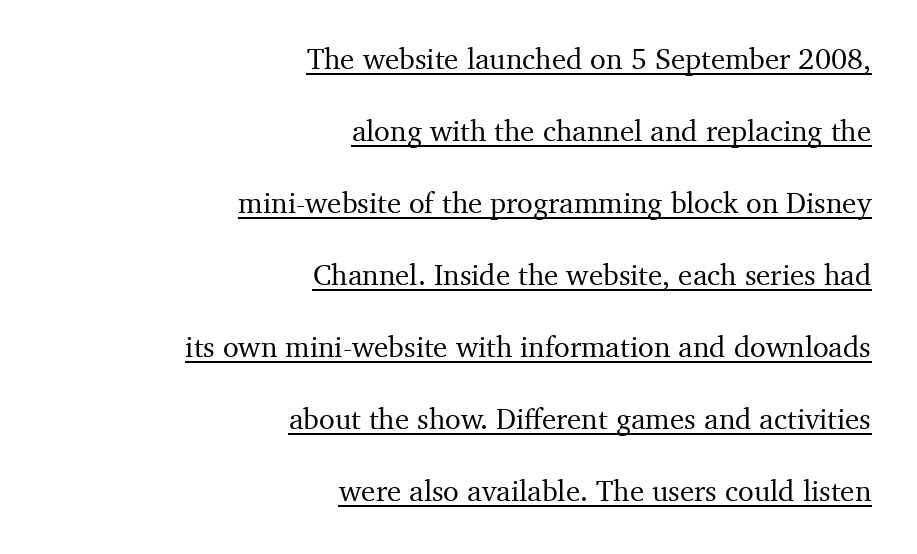
Q: Is the text italic (slanted)? A: No, it is upright.
Q: Is the typeface a serif or a sans-serif typeface? A: Serif.
Q: Is the text underlined? A: Yes.
Q: How is the paragraph aligned? A: Right-aligned.
Q: Is the spacing between letters normal or unusually wide? A: Normal.
Q: Is the spacing between lines tight, normal or loose? A: Loose.
Q: Width (condensed, normal, or wide)? A: Normal.
Q: Stroke contrast? A: Medium.
Q: x-height? A: Medium.
Q: Monospaced? A: No.
